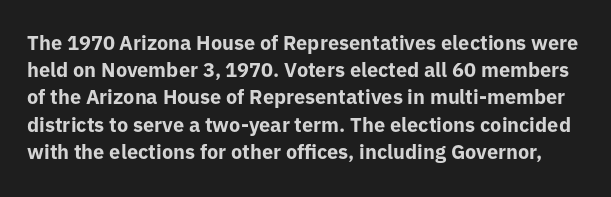
The image shows 20 px bold type, upright; set normal line spacing (1.36x), normal letter spacing, not underlined.
